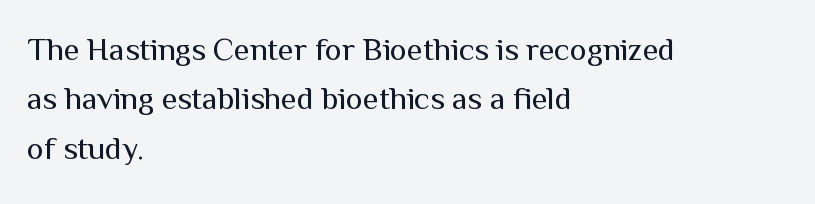
The image shows 32 px regular-weight sans-serif type, upright; set left-aligned, normal line spacing (1.54x), normal letter spacing, not underlined; medium stroke contrast and a medium x-height.
